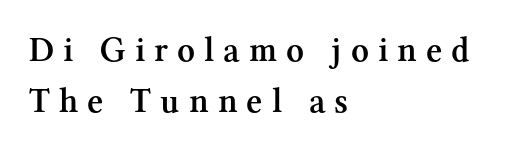
Q: Is the text bold? A: Semi-bold.
Q: Is the text italic (slanted)? A: No, it is upright.
Q: Is the typeface a serif or a sans-serif typeface? A: Serif.
Q: Is the text underlined? A: No.
Q: How is the paragraph aligned? A: Left-aligned.
Q: Is the spacing between letters normal or unusually wide? A: Unusually wide.
Q: Is the spacing between lines tight, normal or loose? A: Normal.
Q: Width (condensed, normal, or wide)? A: Normal.
Q: Stroke contrast? A: Medium.
Q: x-height? A: Medium.
Q: Monospaced? A: No.
